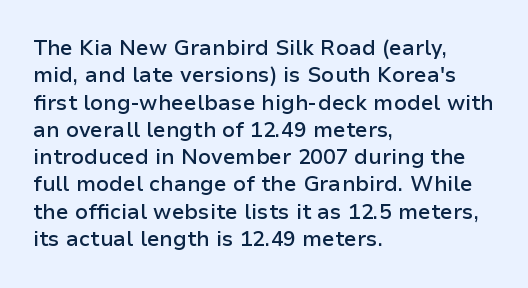
Line beginnings align vertically; line endings do not. Weight: semibold (demi). Tracking here is standard; glyphs follow each other at the usual distance. If you drew a line through each stem, it would be perfectly vertical. Has an underline been added? It has not.
